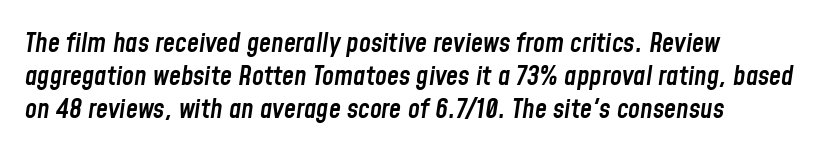
The image shows 27 px text type, italic (leaning right); set left-aligned, line spacing 1.22x, normal letter spacing, not underlined.
